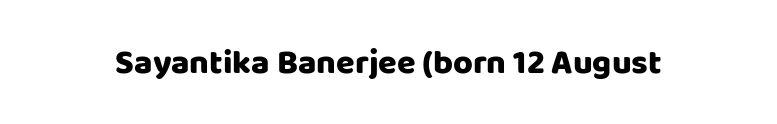
The image shows 34 px sans-serif type, upright; set normal letter spacing, not underlined; low stroke contrast and a large x-height.
